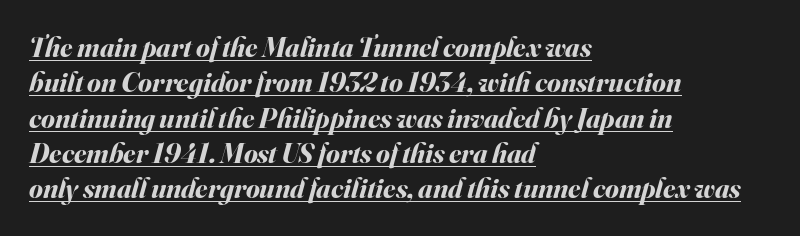
The image shows 28 px bold type, italic (leaning right); set left-aligned, normal line spacing (1.26x), normal letter spacing, underlined; medium stroke contrast and a small x-height.
